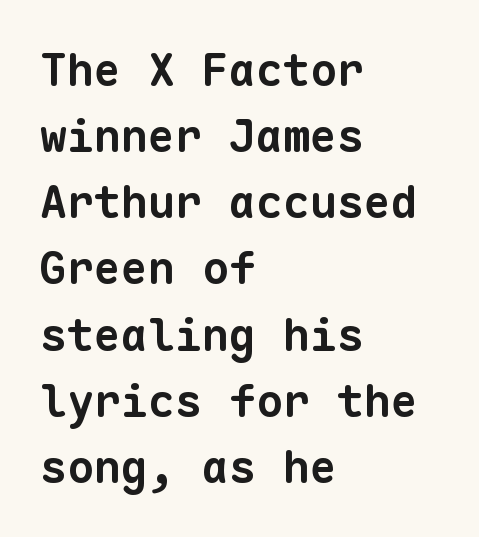
The image shows 45 px bold sans-serif type, monospaced; set left-aligned, normal line spacing (1.47x), normal letter spacing, not underlined; low stroke contrast and a medium x-height.
